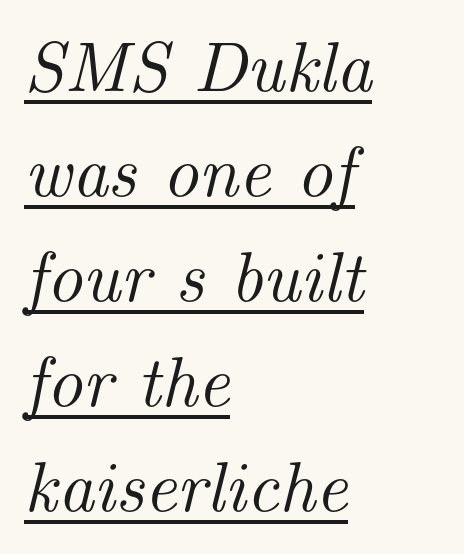
The image shows 71 px serif type, italic (leaning right); set left-aligned, normal line spacing (1.48x), normal letter spacing, underlined; medium stroke contrast and a small x-height.
